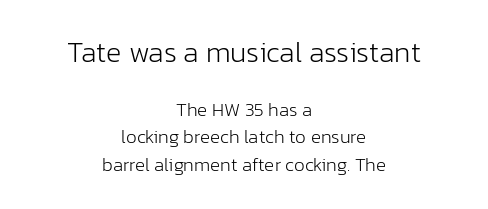
Q: Is the text bold? A: No.
Q: Is the text italic (slanted)? A: No, it is upright.
Q: Is the typeface a serif or a sans-serif typeface? A: Sans-serif.
Q: Is the text underlined? A: No.
Q: How is the paragraph aligned? A: Centered.
Q: Is the spacing between letters normal or unusually wide? A: Normal.
Q: Is the spacing between lines tight, normal or loose? A: Normal.
Q: Which block of text is set in a larger size, the first (top) or the second (bottom)? A: The first (top) one.
Q: Width (condensed, normal, or wide)? A: Normal.
Q: Stroke contrast? A: Low.
Q: x-height? A: Medium.
Q: Monospaced? A: No.
